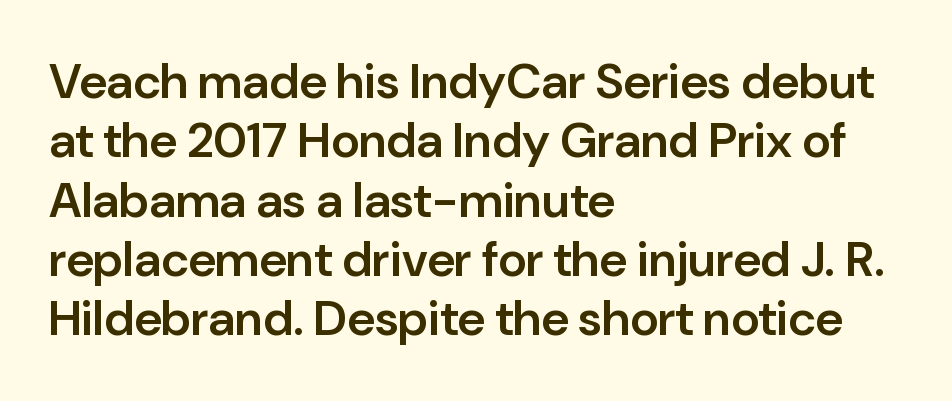
The horizontal fit of the characters is conventional and even. You could not count columns in this text — the font is proportionally spaced. This sample is left-justified, so line endings fall wherever the words run out. The glyphs in this specimen are sans serif. Letters rest on an invisible, unmarked baseline. The typography opts for an upright posture over an oblique one.
